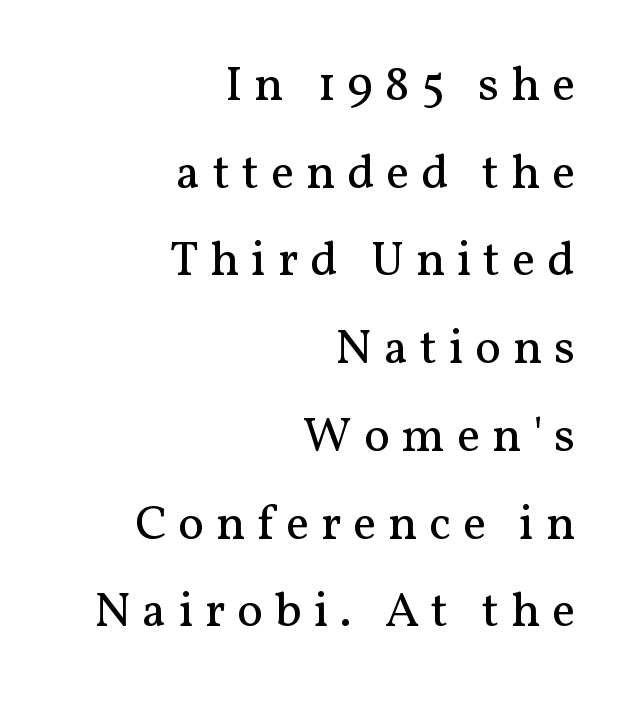
{"serif": "yes", "italic": "no", "bold": "no", "weight": "regular", "width": "normal", "stroke_contrast": "medium", "x_height": "medium", "monospaced": "no", "underline": "no", "align": "right", "line_spacing_ratio": 1.79, "letter_spacing": "wide", "letter_spacing_em": 0.24, "glyph_px": 49}
